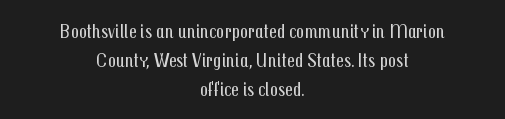
The face looks like a standard text weight, possibly lighter. Horizontal bands of white between lines are of average thickness. Posture: vertical. The string is rendered with underlining switched off.
